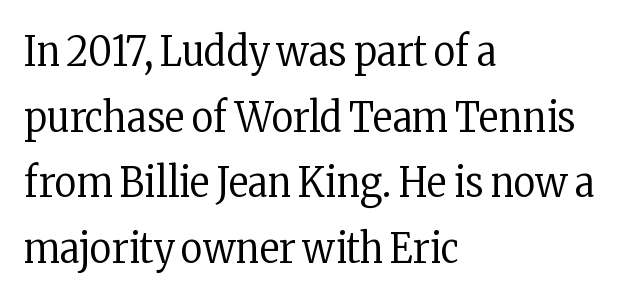
The rendering uses natural spacing where letterforms have individual widths. The face looks like a standard text weight, possibly lighter. One-word summary of the alignment: left. Vertical spacing — default. Any mark beneath the type? The region is blank.
